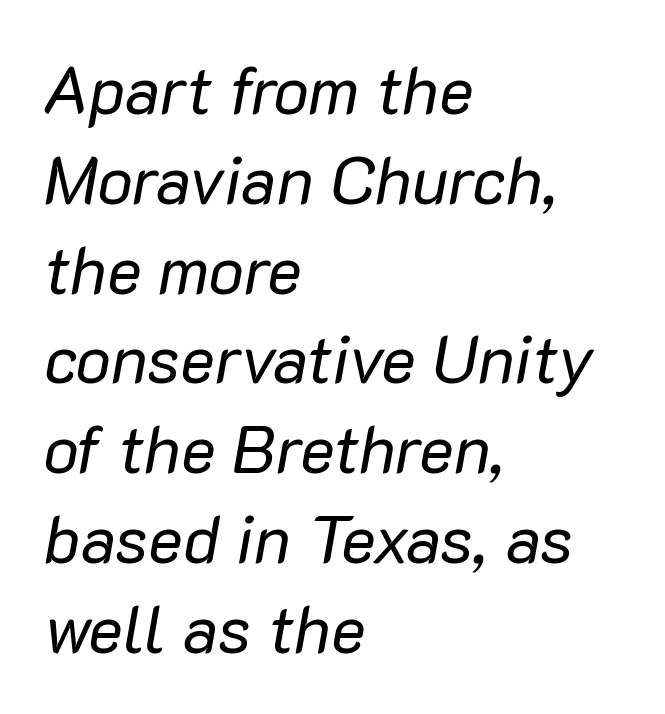
Q: Is the text bold? A: No.
Q: Is the text italic (slanted)? A: Yes, it leans right by about 10 degrees.
Q: Is the text underlined? A: No.
Q: How is the paragraph aligned? A: Left-aligned.
Q: Is the spacing between letters normal or unusually wide? A: Normal.
Q: Is the spacing between lines tight, normal or loose? A: Normal.
Q: Width (condensed, normal, or wide)? A: Normal.
Q: Stroke contrast? A: Low.
Q: x-height? A: Medium.
Q: Monospaced? A: No.
